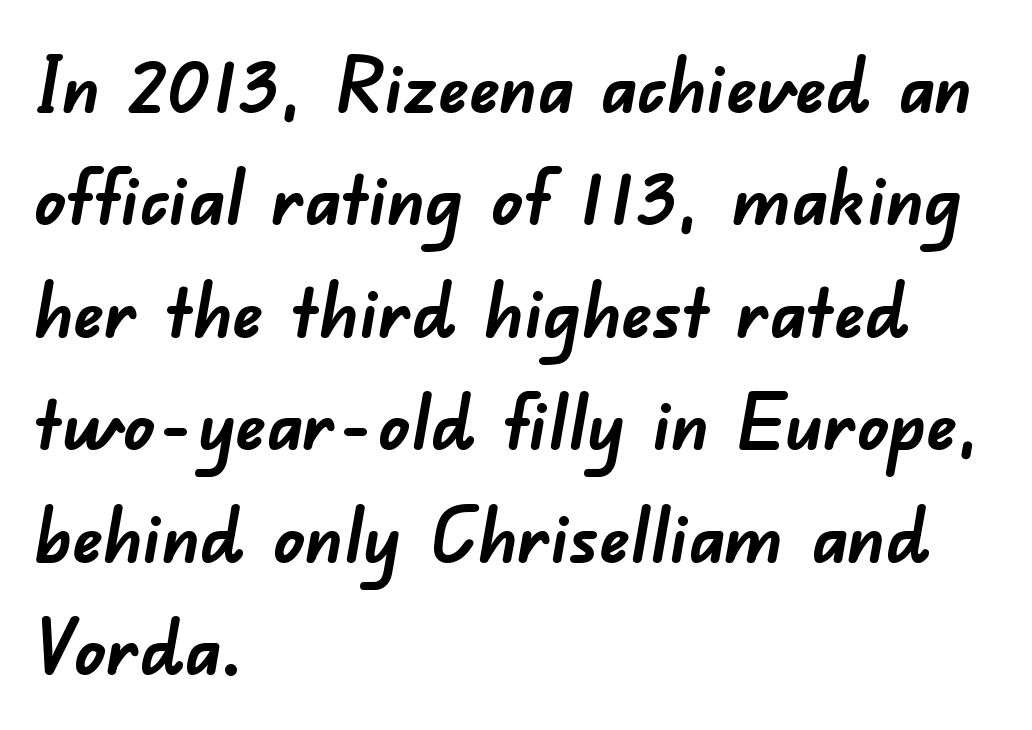
Q: Is the text bold? A: Yes.
Q: Is the typeface a serif or a sans-serif typeface? A: Sans-serif.
Q: Is the text underlined? A: No.
Q: How is the paragraph aligned? A: Left-aligned.
Q: Is the spacing between letters normal or unusually wide? A: Normal.
Q: Is the spacing between lines tight, normal or loose? A: Normal.
Q: Width (condensed, normal, or wide)? A: Normal.
Q: Stroke contrast? A: Low.
Q: x-height? A: Small.
Q: Monospaced? A: No.
